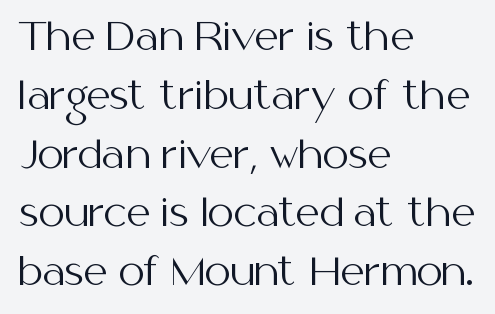
Q: Is the text bold? A: No.
Q: Is the text italic (slanted)? A: No, it is upright.
Q: Is the typeface a serif or a sans-serif typeface? A: Sans-serif.
Q: Is the text underlined? A: No.
Q: How is the paragraph aligned? A: Left-aligned.
Q: Is the spacing between letters normal or unusually wide? A: Normal.
Q: Is the spacing between lines tight, normal or loose? A: Normal.
Q: Width (condensed, normal, or wide)? A: Normal.
Q: Stroke contrast? A: Medium.
Q: x-height? A: Medium.
Q: Monospaced? A: No.
